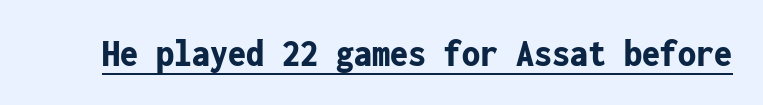
You could call the tracking neutral — neither tight nor loose. The face used here has the dense, thick strokes of a bold. The type sits square on the baseline with zero lean. Is there an underline? Yes — a line sits under the letters. The rendering uses typewriter-style spacing with identical character cells. Nothing sits at the stroke ends, so this counts as sans-serif.
